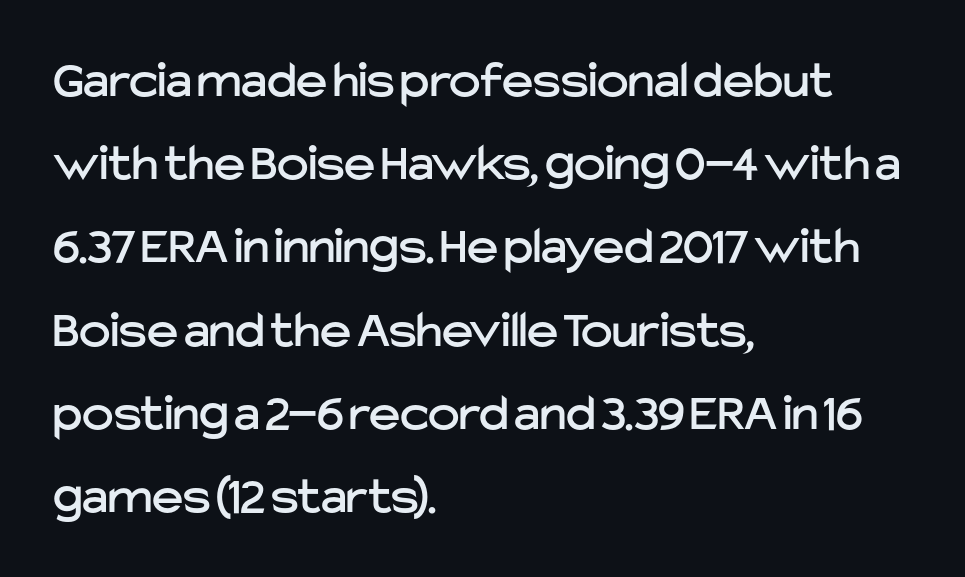
Q: Is the text italic (slanted)? A: No, it is upright.
Q: Is the typeface a serif or a sans-serif typeface? A: Sans-serif.
Q: Is the text underlined? A: No.
Q: How is the paragraph aligned? A: Left-aligned.
Q: Is the spacing between letters normal or unusually wide? A: Normal.
Q: Is the spacing between lines tight, normal or loose? A: Normal.
Q: Width (condensed, normal, or wide)? A: Normal.
Q: Stroke contrast? A: Low.
Q: x-height? A: Medium.
Q: Monospaced? A: No.
